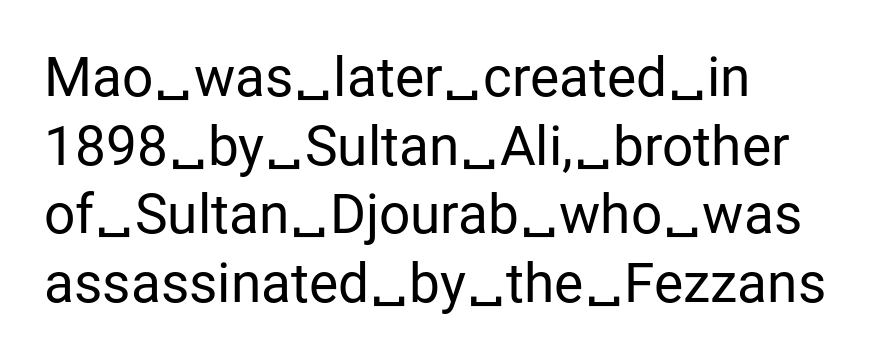
A bare baseline throughout the passage. The setting favours the left margin, as ordinary paragraphs usually do. These lines are rendered in a variable-pitch font. Bold? No — there's no thickening of the strokes. Tracking here is standard; glyphs follow each other at the usual distance.
